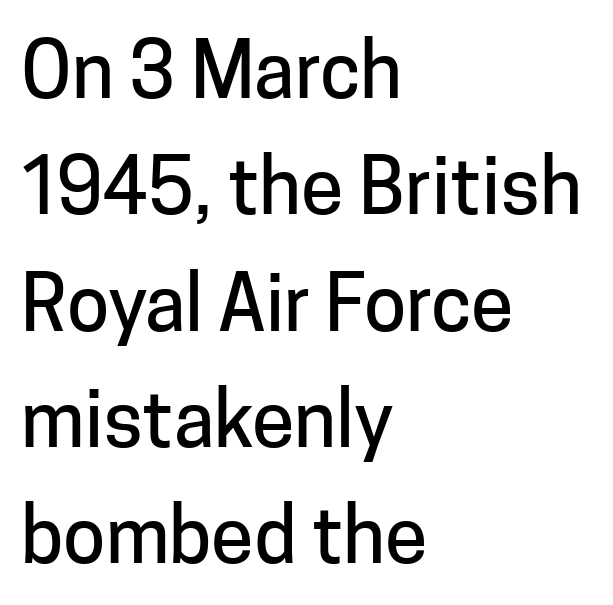
Q: Is the text italic (slanted)? A: No, it is upright.
Q: Is the typeface a serif or a sans-serif typeface? A: Sans-serif.
Q: Is the text underlined? A: No.
Q: How is the paragraph aligned? A: Left-aligned.
Q: Is the spacing between letters normal or unusually wide? A: Normal.
Q: Is the spacing between lines tight, normal or loose? A: Normal.
Q: Width (condensed, normal, or wide)? A: Normal.
Q: Stroke contrast? A: Low.
Q: x-height? A: Medium.
Q: Monospaced? A: No.
